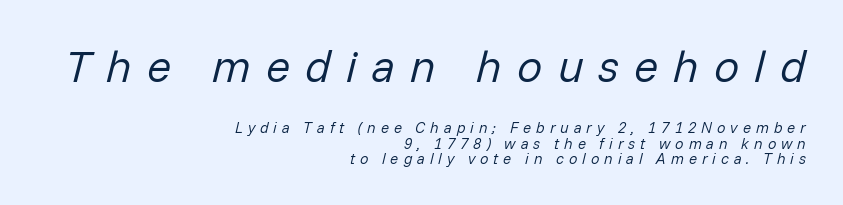
Q: Is the text bold? A: No.
Q: Is the text italic (slanted)? A: Yes, it leans right by about 14 degrees.
Q: Is the text underlined? A: No.
Q: How is the paragraph aligned? A: Right-aligned.
Q: Is the spacing between letters normal or unusually wide? A: Unusually wide.
Q: Is the spacing between lines tight, normal or loose? A: Tight.
Q: Which block of text is set in a larger size, the first (top) or the second (bottom)? A: The first (top) one.
Q: Width (condensed, normal, or wide)? A: Normal.
Q: Stroke contrast? A: Low.
Q: x-height? A: Medium.
Q: Monospaced? A: No.
